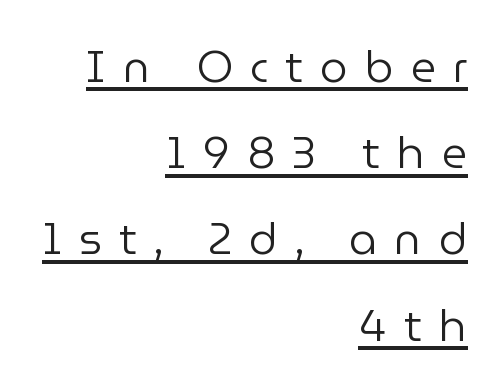
Q: Is the text bold? A: No.
Q: Is the text italic (slanted)? A: No, it is upright.
Q: Is the typeface a serif or a sans-serif typeface? A: Sans-serif.
Q: Is the text underlined? A: Yes.
Q: How is the paragraph aligned? A: Right-aligned.
Q: Is the spacing between letters normal or unusually wide? A: Unusually wide.
Q: Is the spacing between lines tight, normal or loose? A: Loose.
Q: Width (condensed, normal, or wide)? A: Normal.
Q: Stroke contrast? A: Low.
Q: x-height? A: Medium.
Q: Monospaced? A: No.
